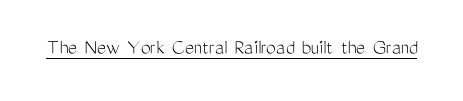
{"italic": "no", "bold": "no", "underline": "yes", "letter_spacing": "normal", "letter_spacing_em": 0.0, "glyph_px": 22}
